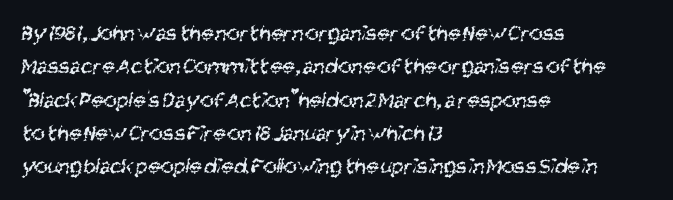
{"bold": "no", "underline": "no", "align": "left", "line_spacing": "normal", "line_spacing_ratio": 1.45, "letter_spacing": "normal", "letter_spacing_em": 0.0, "glyph_px": 23}
